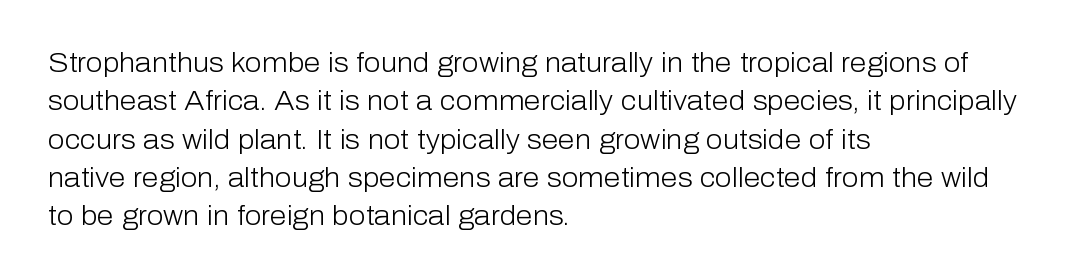
{"italic": "no", "bold": "no", "underline": "no", "align": "left", "line_spacing": "normal", "line_spacing_ratio": 1.42, "letter_spacing": "normal", "letter_spacing_em": 0.0, "glyph_px": 27}
